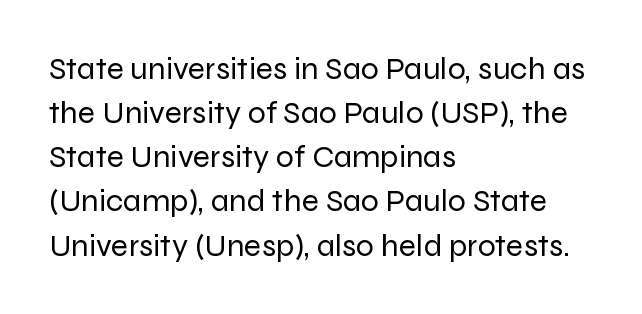
The image shows 32 px regular-weight sans-serif type, upright; set left-aligned, normal line spacing (1.38x), normal letter spacing, not underlined; low stroke contrast and a medium x-height.
